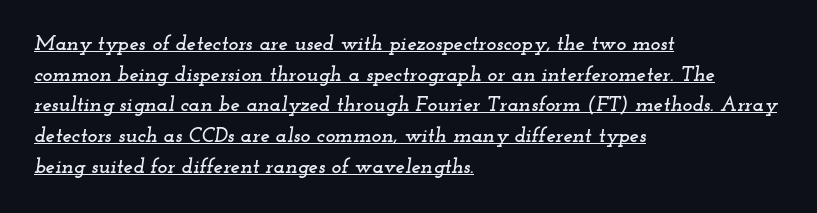
Q: Is the text italic (slanted)? A: Yes, it leans right by about 12 degrees.
Q: Is the text underlined? A: Yes.
Q: How is the paragraph aligned? A: Left-aligned.
Q: Is the spacing between letters normal or unusually wide? A: Normal.
Q: Is the spacing between lines tight, normal or loose? A: Normal.
